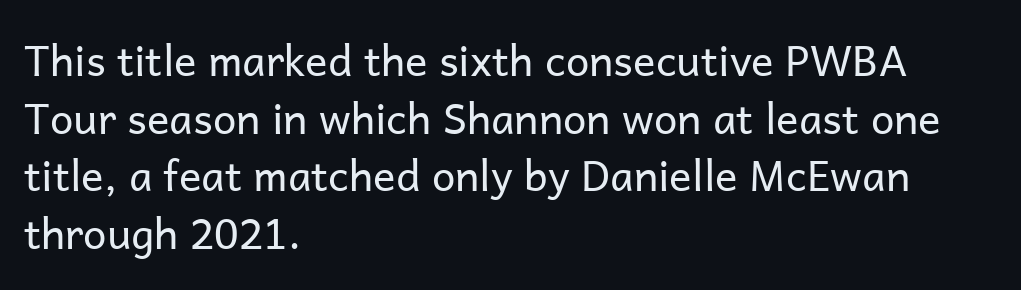
Q: Is the text bold? A: No.
Q: Is the text italic (slanted)? A: No, it is upright.
Q: Is the typeface a serif or a sans-serif typeface? A: Sans-serif.
Q: Is the text underlined? A: No.
Q: How is the paragraph aligned? A: Left-aligned.
Q: Is the spacing between letters normal or unusually wide? A: Normal.
Q: Is the spacing between lines tight, normal or loose? A: Normal.
Q: Width (condensed, normal, or wide)? A: Normal.
Q: Stroke contrast? A: Low.
Q: x-height? A: Medium.
Q: Monospaced? A: No.
